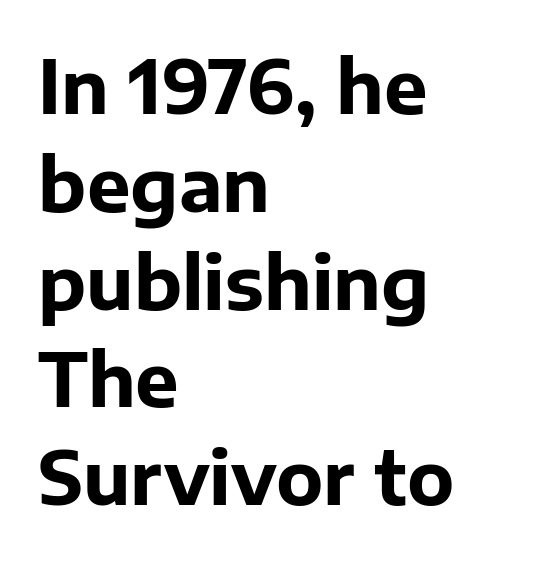
The image shows 73 px bold sans-serif type, upright; set left-aligned, normal line spacing (1.34x), normal letter spacing, not underlined; low stroke contrast and a medium x-height.
